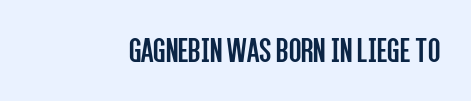
Q: Is the text bold? A: No.
Q: Is the text italic (slanted)? A: No, it is upright.
Q: Is the typeface a serif or a sans-serif typeface? A: Sans-serif.
Q: Is the text underlined? A: No.
Q: Is the spacing between letters normal or unusually wide? A: Normal.
Q: Width (condensed, normal, or wide)? A: Condensed.
Q: Stroke contrast? A: Low.
Q: x-height? A: Large.
Q: Monospaced? A: No.
